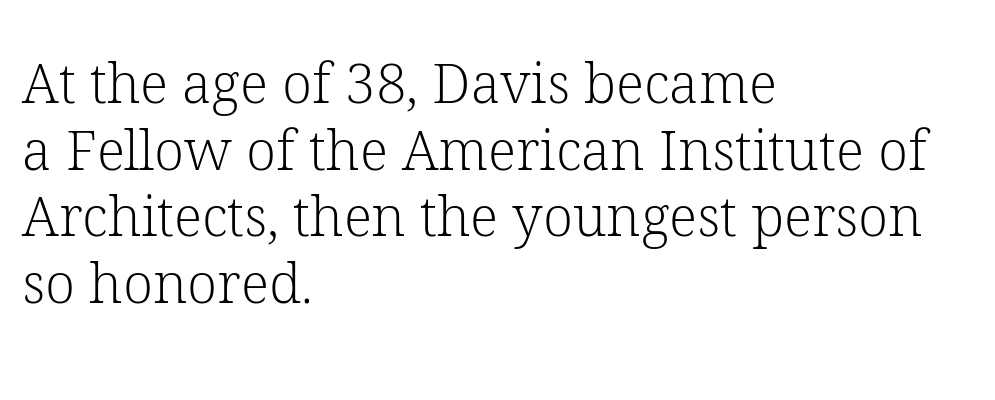
{"serif": "yes", "italic": "no", "bold": "no", "weight": "light", "width": "normal", "stroke_contrast": "low", "x_height": "medium", "monospaced": "no", "underline": "no", "align": "left", "line_spacing_ratio": 1.21, "letter_spacing": "normal", "letter_spacing_em": 0.0, "glyph_px": 55}
